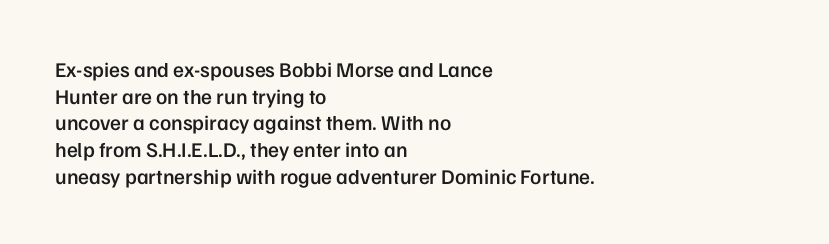
Q: Is the text bold? A: Semi-bold.
Q: Is the text italic (slanted)? A: No, it is upright.
Q: Is the text underlined? A: No.
Q: How is the paragraph aligned? A: Left-aligned.
Q: Is the spacing between letters normal or unusually wide? A: Normal.
Q: Is the spacing between lines tight, normal or loose? A: Normal.
